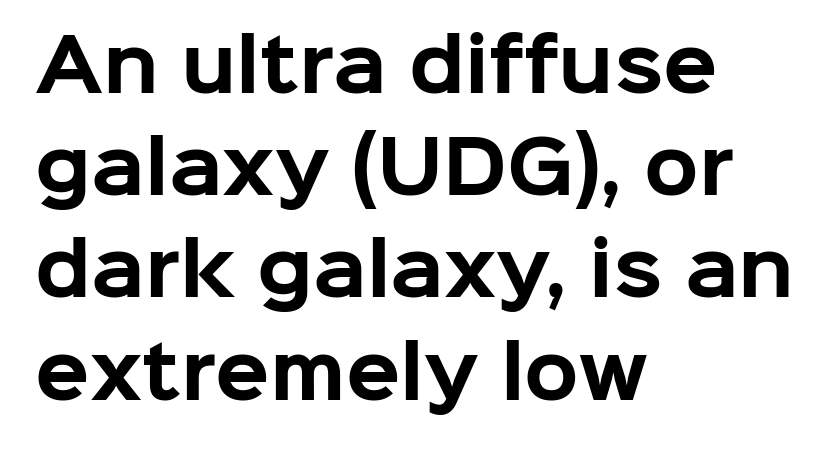
Q: Is the text bold? A: Yes.
Q: Is the text italic (slanted)? A: No, it is upright.
Q: Is the typeface a serif or a sans-serif typeface? A: Sans-serif.
Q: Is the text underlined? A: No.
Q: How is the paragraph aligned? A: Left-aligned.
Q: Is the spacing between letters normal or unusually wide? A: Normal.
Q: Is the spacing between lines tight, normal or loose? A: Normal.
Q: Width (condensed, normal, or wide)? A: Normal.
Q: Stroke contrast? A: Low.
Q: x-height? A: Medium.
Q: Monospaced? A: No.
